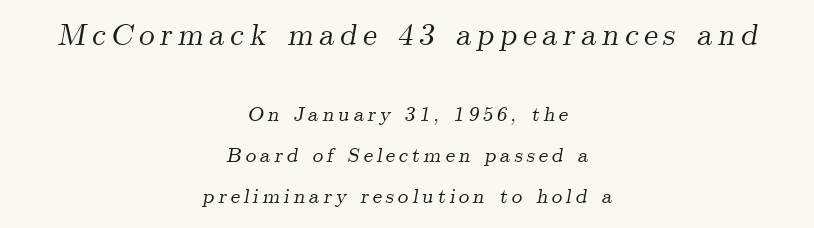
{"serif": "yes", "italic": "yes", "lean": "right", "slant_degrees": 9, "width": "normal", "stroke_contrast": "medium", "x_height": "small", "monospaced": "no", "underline": "no", "align": "center", "line_spacing": "loose", "line_spacing_ratio": 1.95, "larger_block": "first", "size_ratio": 1.48, "glyph_px": 31}
